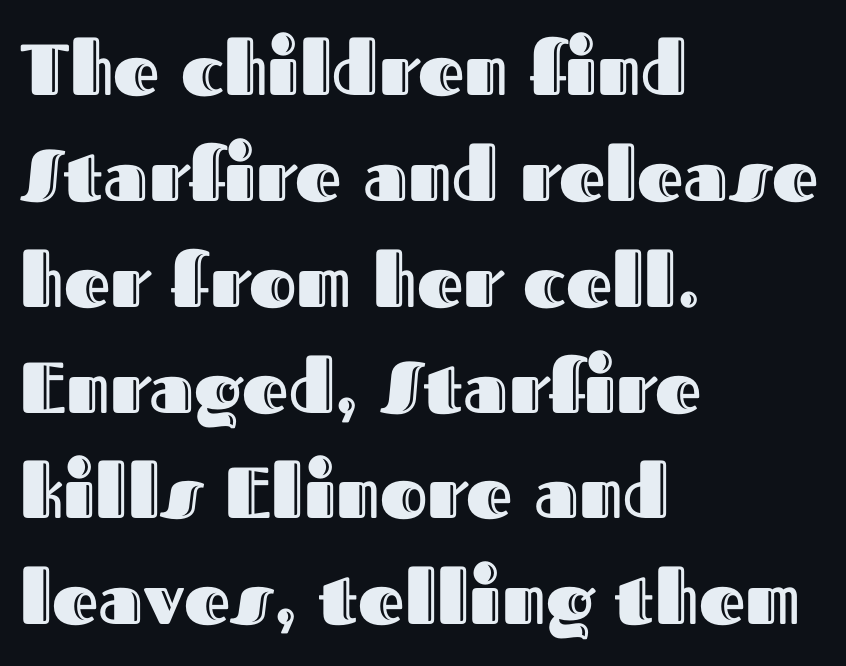
{"italic": "no", "width": "normal", "x_height": "medium", "monospaced": "no", "underline": "no", "align": "left", "line_spacing": "normal", "line_spacing_ratio": 1.47, "letter_spacing": "normal", "letter_spacing_em": 0.0, "glyph_px": 72}
